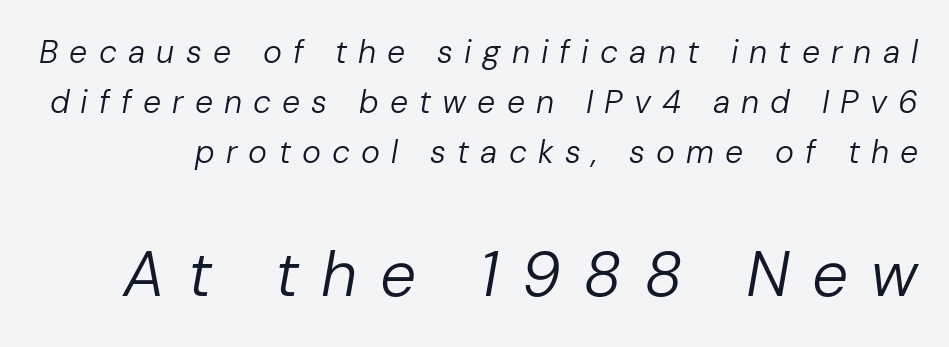
Q: Is the text bold? A: No.
Q: Is the text italic (slanted)? A: Yes, it leans right by about 10 degrees.
Q: Is the text underlined? A: No.
Q: Is the spacing between letters normal or unusually wide? A: Unusually wide.
Q: Is the spacing between lines tight, normal or loose? A: Normal.
Q: Which block of text is set in a larger size, the first (top) or the second (bottom)? A: The second (bottom) one.
Q: Width (condensed, normal, or wide)? A: Normal.
Q: Stroke contrast? A: Low.
Q: x-height? A: Medium.
Q: Monospaced? A: No.
